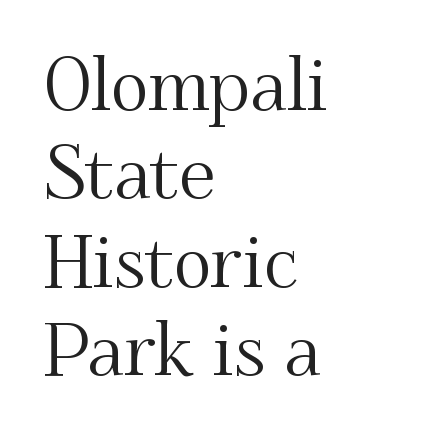
Q: Is the text italic (slanted)? A: No, it is upright.
Q: Is the typeface a serif or a sans-serif typeface? A: Serif.
Q: Is the text underlined? A: No.
Q: How is the paragraph aligned? A: Left-aligned.
Q: Is the spacing between letters normal or unusually wide? A: Normal.
Q: Width (condensed, normal, or wide)? A: Normal.
Q: Stroke contrast? A: Medium.
Q: x-height? A: Small.
Q: Monospaced? A: No.
